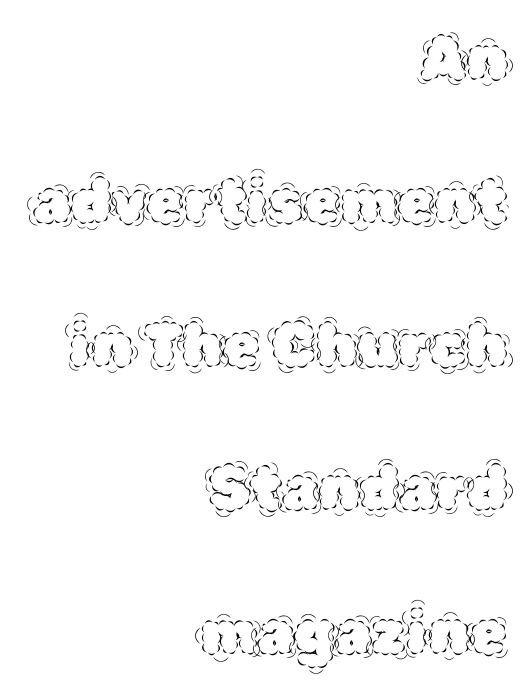
Q: Is the text bold? A: No.
Q: Is the text italic (slanted)? A: No, it is upright.
Q: Is the text underlined? A: No.
Q: How is the paragraph aligned? A: Right-aligned.
Q: Is the spacing between letters normal or unusually wide? A: Normal.
Q: Is the spacing between lines tight, normal or loose? A: Loose.
Q: Width (condensed, normal, or wide)? A: Normal.
Q: x-height? A: Large.
Q: Monospaced? A: No.
